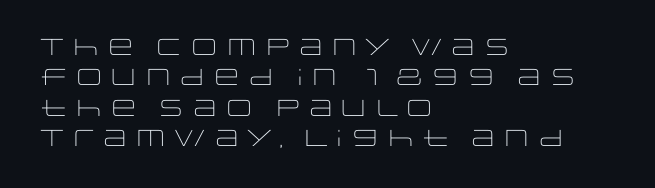
The image shows 23 px text type, upright; set left-aligned, normal line spacing (1.32x), normal letter spacing, not underlined.
